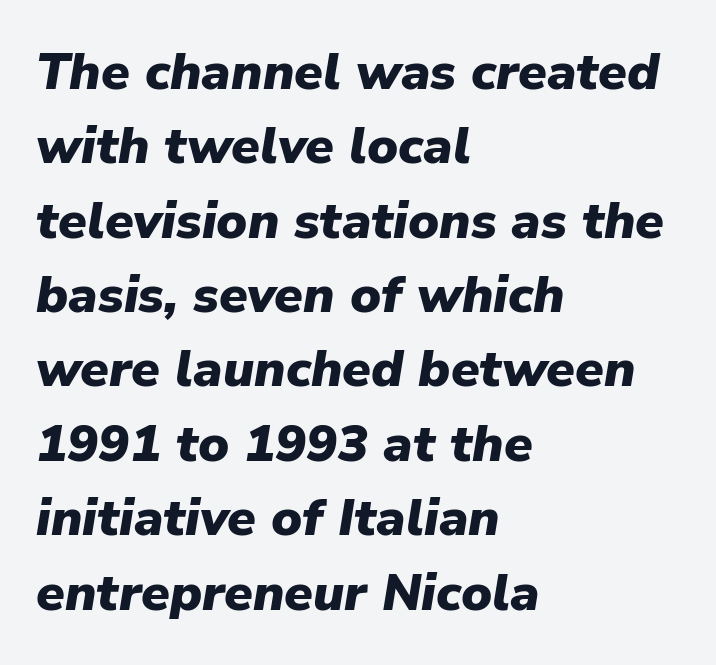
Looks like regular typesetting: each glyph gets only the width it needs. Interline gaps are of average width in this sample. Standard letterfit; no display-style spreading of the glyphs. Slanted lettering throughout. The strokes are fattened all the way to bold.
